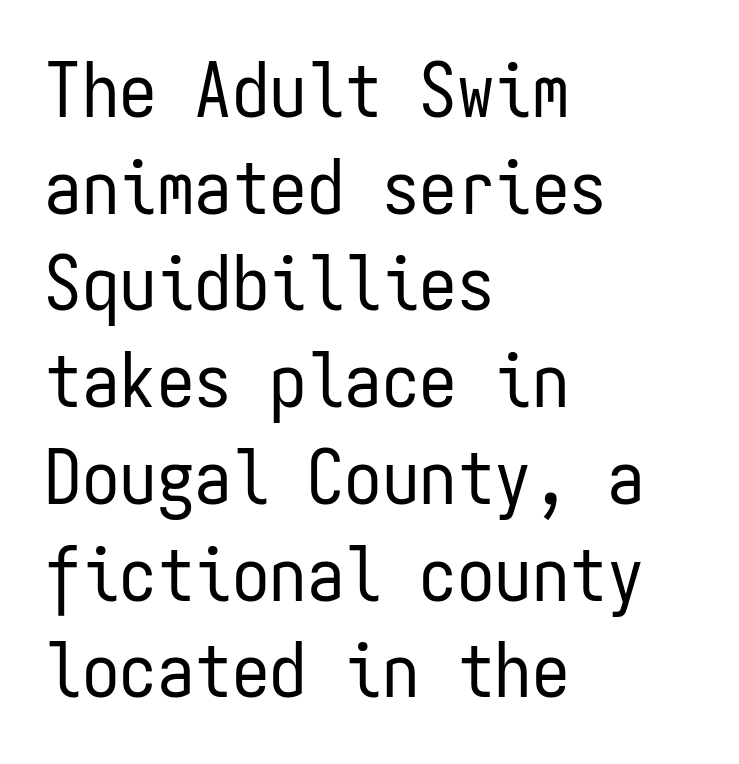
The image shows 75 px regular-weight, condensed sans-serif type, upright, monospaced; set left-aligned, normal line spacing (1.29x), normal letter spacing, not underlined; low stroke contrast and a medium x-height.
